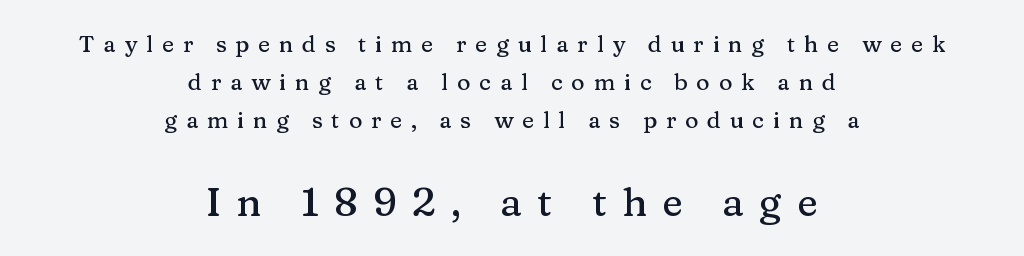
Q: Is the text italic (slanted)? A: No, it is upright.
Q: Is the typeface a serif or a sans-serif typeface? A: Serif.
Q: Is the text underlined? A: No.
Q: How is the paragraph aligned? A: Centered.
Q: Is the spacing between letters normal or unusually wide? A: Unusually wide.
Q: Is the spacing between lines tight, normal or loose? A: Normal.
Q: Which block of text is set in a larger size, the first (top) or the second (bottom)? A: The second (bottom) one.
Q: Width (condensed, normal, or wide)? A: Normal.
Q: Stroke contrast? A: Medium.
Q: x-height? A: Medium.
Q: Monospaced? A: No.
